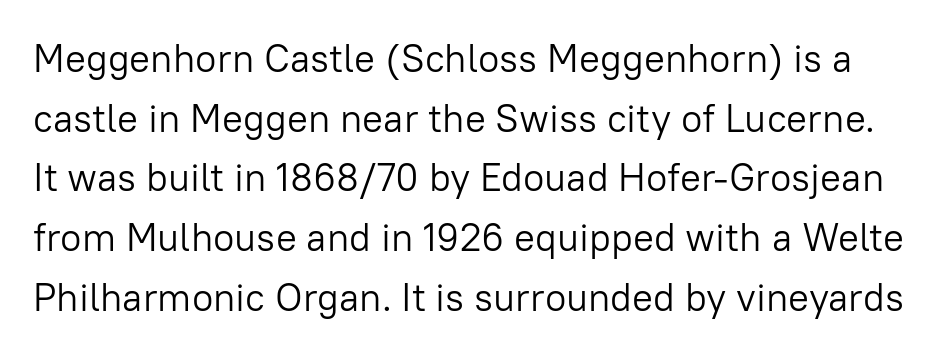
{"serif": "no", "italic": "no", "bold": "no", "weight": "light", "width": "normal", "stroke_contrast": "low", "x_height": "medium", "monospaced": "no", "underline": "no", "line_spacing": "normal", "line_spacing_ratio": 1.53, "letter_spacing": "normal", "letter_spacing_em": 0.0, "glyph_px": 39}
